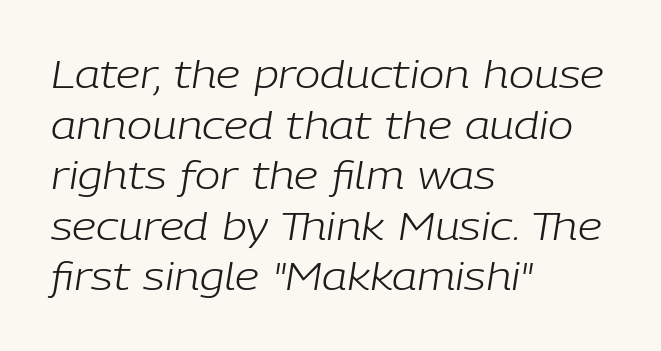
{"italic": "yes", "lean": "right", "slant_degrees": 9, "bold": "no", "weight": "light", "width": "normal", "stroke_contrast": "low", "x_height": "medium", "monospaced": "no", "underline": "no", "align": "left", "line_spacing": "normal", "line_spacing_ratio": 1.33, "letter_spacing": "normal", "letter_spacing_em": 0.0, "glyph_px": 38}
